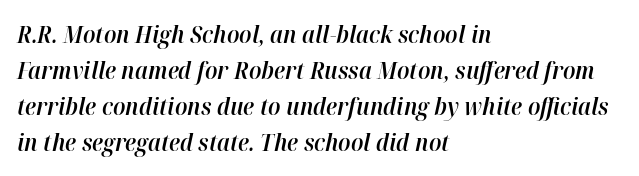
Q: Is the text bold? A: Semi-bold.
Q: Is the text italic (slanted)? A: Yes, it leans right by about 12 degrees.
Q: Is the text underlined? A: No.
Q: How is the paragraph aligned? A: Left-aligned.
Q: Is the spacing between letters normal or unusually wide? A: Normal.
Q: Is the spacing between lines tight, normal or loose? A: Normal.
